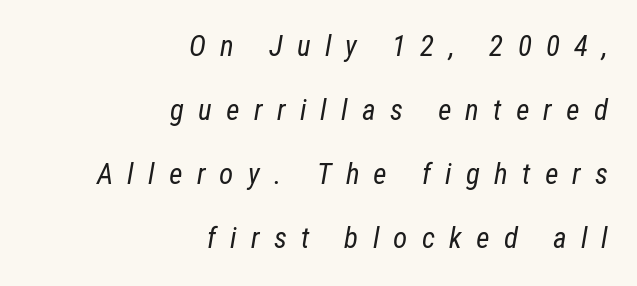
{"italic": "yes", "lean": "right", "slant_degrees": 12, "bold": "no", "weight": "regular", "width": "condensed", "stroke_contrast": "low", "x_height": "medium", "monospaced": "no", "underline": "no", "align": "right", "line_spacing": "loose", "line_spacing_ratio": 2.21, "letter_spacing": "wide", "letter_spacing_em": 0.49, "glyph_px": 29}
